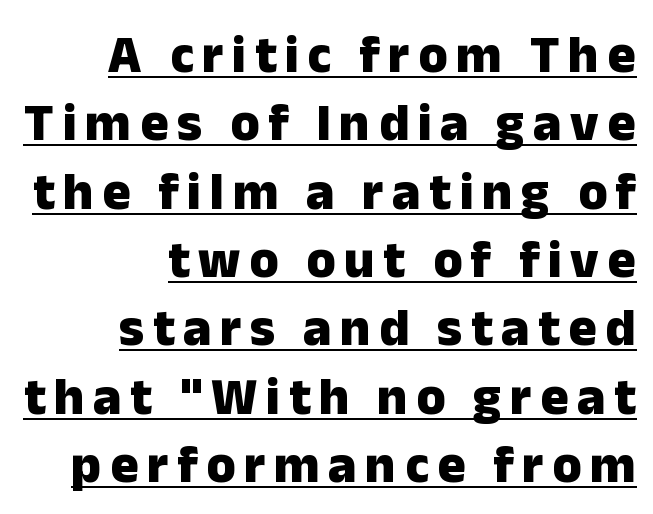
{"serif": "no", "italic": "no", "bold": "yes", "weight": "heavy", "width": "normal", "stroke_contrast": "low", "x_height": "medium", "monospaced": "no", "underline": "yes", "align": "right", "line_spacing": "normal", "line_spacing_ratio": 1.29, "glyph_px": 53}
